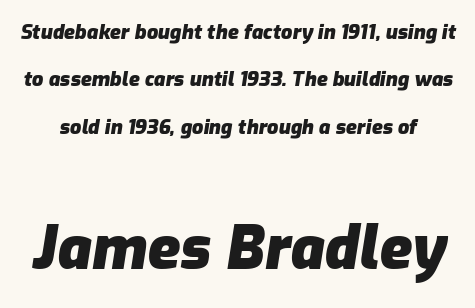
The image shows 60 px heavy type, italic (leaning right); set loose line spacing (2.37x), normal letter spacing, not underlined; the second (bottom) block is 3.0x larger; low stroke contrast and a medium x-height.
